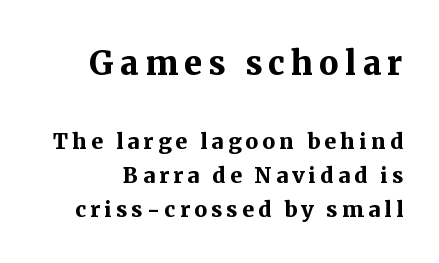
The image shows 44 px semibold serif type, upright; set line spacing 1.17x, not underlined; the first (top) block is 1.52x larger; medium stroke contrast and a medium x-height.
